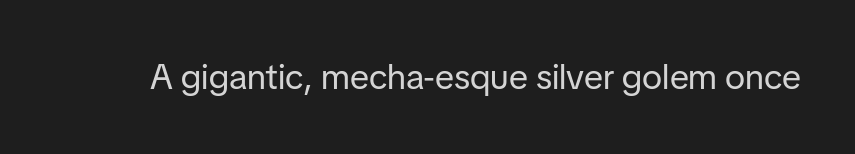
Q: Is the text bold? A: No.
Q: Is the text italic (slanted)? A: No, it is upright.
Q: Is the typeface a serif or a sans-serif typeface? A: Sans-serif.
Q: Is the text underlined? A: No.
Q: Is the spacing between letters normal or unusually wide? A: Normal.
Q: Width (condensed, normal, or wide)? A: Normal.
Q: Stroke contrast? A: Low.
Q: x-height? A: Medium.
Q: Monospaced? A: No.
